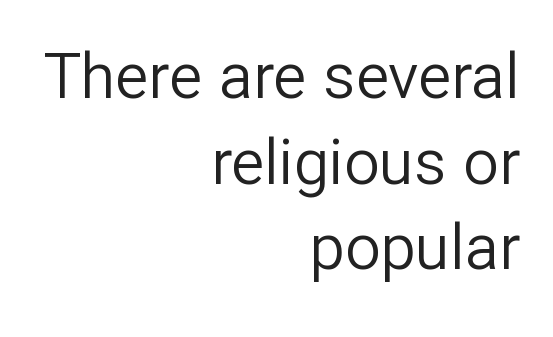
Posture: straight, roman, zero tilt. What kind of face is this? One without serifs — a sans. Each letter keeps its own natural width here, so spacing adapts to shape. The gap between lines stays unmarked. The letters look calm and open, with moderate or lighter stems.
